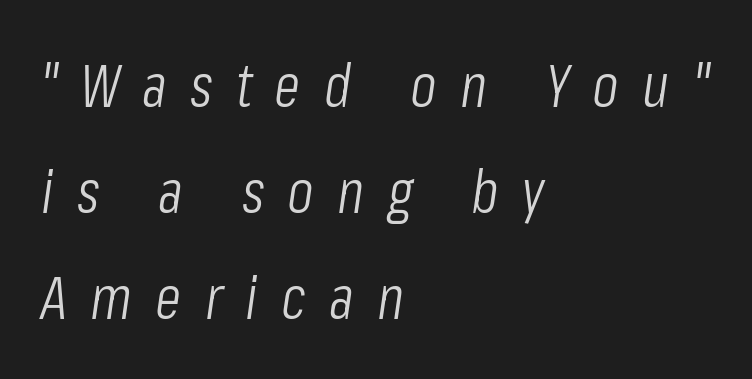
The image shows 61 px light, condensed type, italic (leaning right); set left-aligned, line spacing 1.74x, unusually wide letter spacing (+0.38 em), not underlined; low stroke contrast and a medium x-height.
